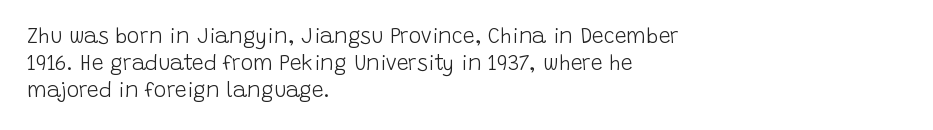
These lines keep a tight, regular rhythm from letter to letter. The rows are spaced the way most documents space them. Nothing heavy about these letters — not bold at all. A roman cut, with each character standing at attention. Check under the words: just untouched page. All the whitespace from short lines collects on the right.
